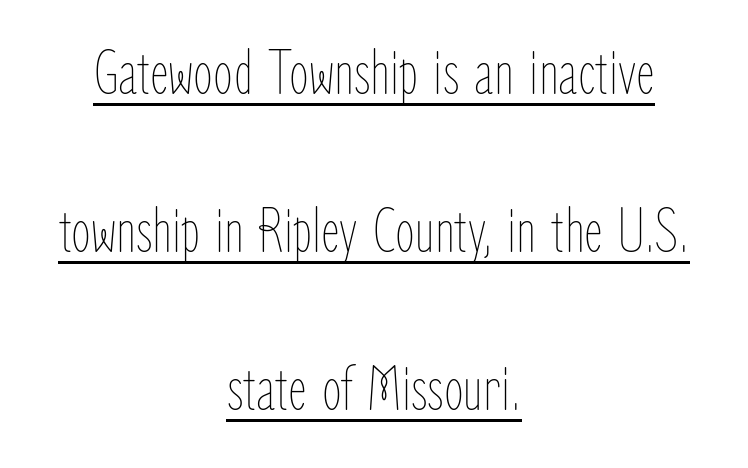
{"italic": "no", "bold": "no", "weight": "thin", "width": "condensed", "stroke_contrast": "low", "x_height": "medium", "monospaced": "no", "underline": "yes", "align": "center", "line_spacing": "loose", "line_spacing_ratio": 2.47, "letter_spacing": "normal", "letter_spacing_em": 0.0, "glyph_px": 64}
